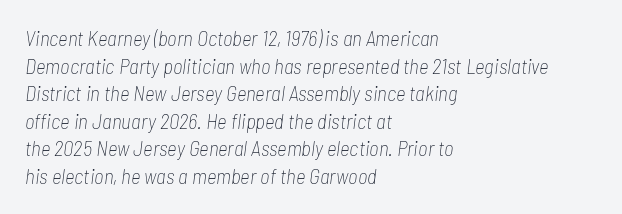
The image shows 21 px text type, italic (leaning right); set left-aligned, normal line spacing (1.31x), normal letter spacing, not underlined.
